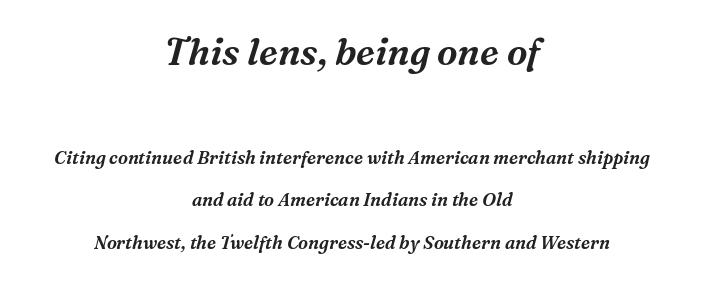
Note the varied advance widths — an 'i' is clearly narrower than an 'm'. Does the type have serifs? Yes, each stem ends in a small foot. One-word summary of the alignment: center. Clear beneath every line of the passage. No extra tracking has been applied to these lines. Looking at the ascenders, they clearly lean.
